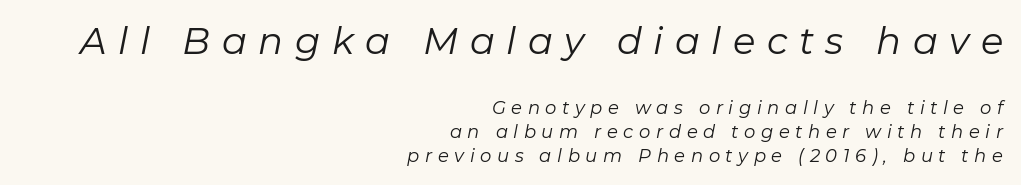
{"italic": "yes", "lean": "right", "slant_degrees": 11, "bold": "no", "weight": "regular", "width": "normal", "stroke_contrast": "low", "x_height": "medium", "monospaced": "no", "underline": "no", "align": "right", "line_spacing": "normal", "line_spacing_ratio": 1.32, "letter_spacing": "wide", "letter_spacing_em": 0.31, "larger_block": "first", "size_ratio": 2.06, "glyph_px": 37}
